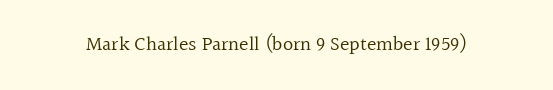
Q: Is the text bold? A: No.
Q: Is the text italic (slanted)? A: No, it is upright.
Q: Is the text underlined? A: No.
Q: Is the spacing between letters normal or unusually wide? A: Normal.
